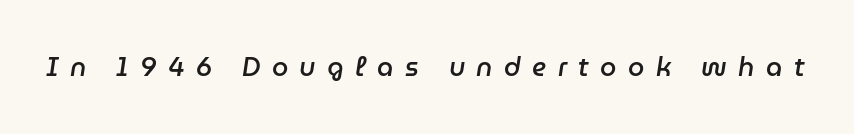
Q: Is the text bold? A: Semi-bold.
Q: Is the text italic (slanted)? A: Yes, it leans right by about 9 degrees.
Q: Is the text underlined? A: No.
Q: Is the spacing between letters normal or unusually wide? A: Unusually wide.
